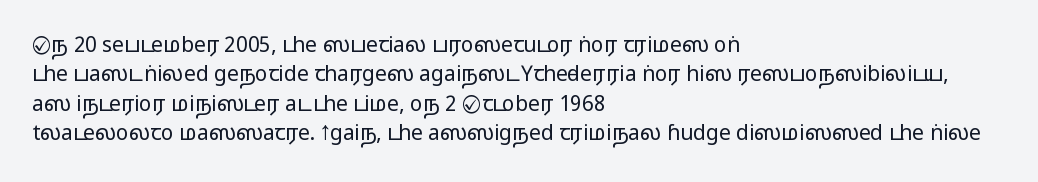
{"italic": "no", "bold": "no", "underline": "no", "align": "left", "line_spacing": "normal", "line_spacing_ratio": 1.4, "letter_spacing": "normal", "letter_spacing_em": 0.0, "glyph_px": 21}
